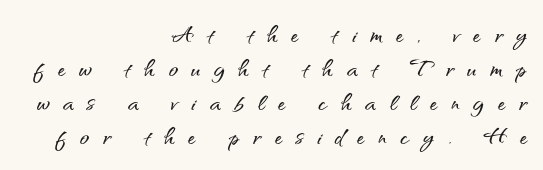
No word sits above an underline. The setting favours the right margin, as signatures and pull-quotes sometimes do. The block of text is dense from top to bottom, with scant space between rows. Each letter keeps its own natural width here, so spacing adapts to shape. Font category for this specimen: sans-serif.
